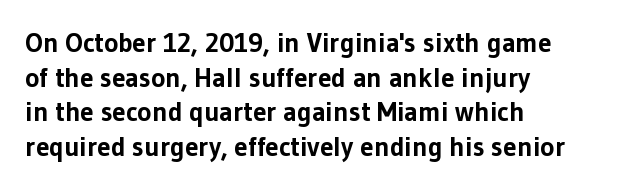
{"italic": "no", "bold": "yes", "underline": "no", "align": "left", "line_spacing": "normal", "line_spacing_ratio": 1.28, "letter_spacing": "normal", "letter_spacing_em": 0.0, "glyph_px": 27}
